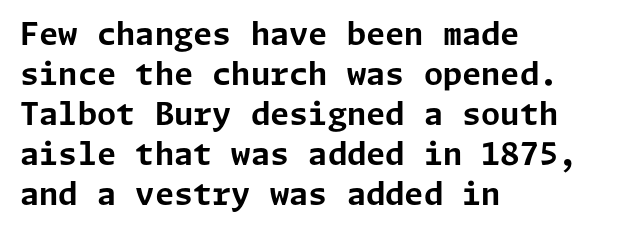
{"serif": "no", "italic": "no", "bold": "yes", "weight": "bold", "width": "normal", "stroke_contrast": "low", "x_height": "medium", "underline": "no", "align": "left", "line_spacing": "normal", "line_spacing_ratio": 1.29, "letter_spacing": "normal", "letter_spacing_em": 0.0, "glyph_px": 31}
